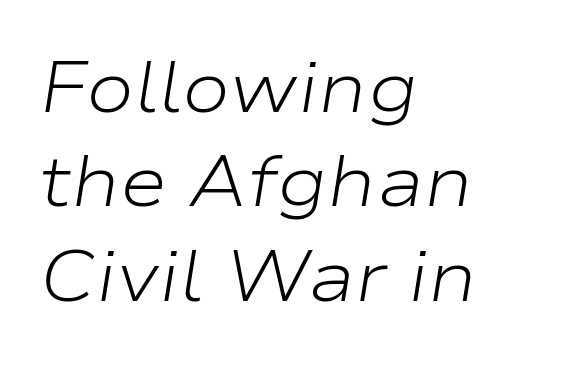
Varying glyph widths throughout — classic text-font behaviour. The paragraph shown leans on its left margin. No word sits above an underline. Honestly, the row spacing looks completely unremarkable. No extra ink here — the face is not bold.
